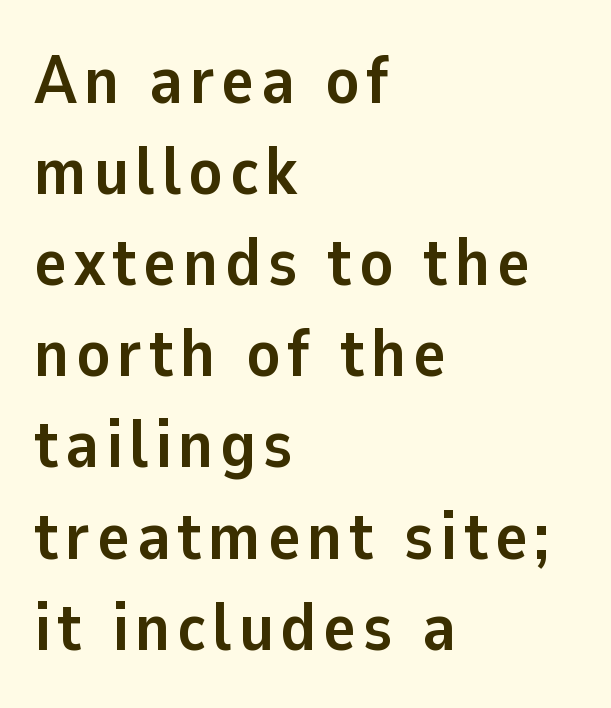
The image shows 68 px semibold sans-serif type, upright; set left-aligned, normal line spacing (1.34x), not underlined; low stroke contrast and a medium x-height.
